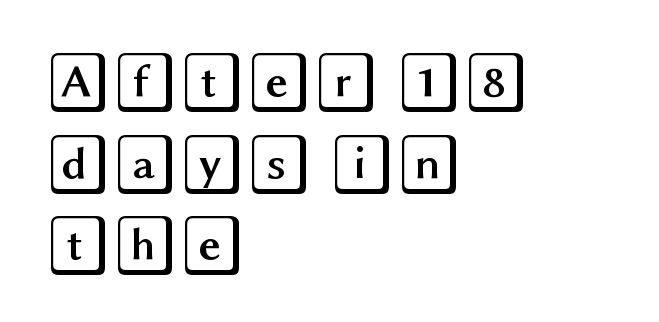
Q: Is the text italic (slanted)? A: No, it is upright.
Q: Is the text underlined? A: No.
Q: How is the paragraph aligned? A: Left-aligned.
Q: Is the spacing between letters normal or unusually wide? A: Normal.
Q: Is the spacing between lines tight, normal or loose? A: Normal.
Q: Width (condensed, normal, or wide)? A: Wide.
Q: x-height? A: Large.
